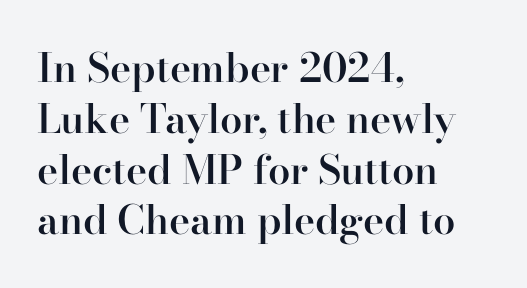
Q: Is the text bold? A: Semi-bold.
Q: Is the text italic (slanted)? A: No, it is upright.
Q: Is the typeface a serif or a sans-serif typeface? A: Serif.
Q: Is the text underlined? A: No.
Q: How is the paragraph aligned? A: Left-aligned.
Q: Is the spacing between letters normal or unusually wide? A: Normal.
Q: Is the spacing between lines tight, normal or loose? A: Normal.
Q: Width (condensed, normal, or wide)? A: Normal.
Q: Stroke contrast? A: High.
Q: x-height? A: Small.
Q: Monospaced? A: No.
